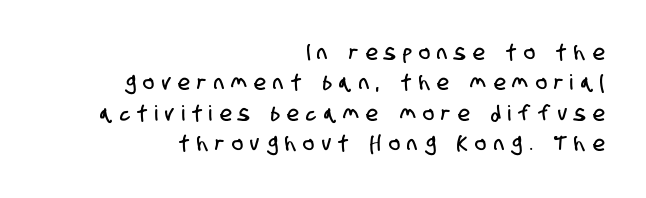
{"underline": "no", "align": "right", "line_spacing": "normal", "line_spacing_ratio": 1.45, "letter_spacing": "wide", "letter_spacing_em": 0.36, "glyph_px": 21}
